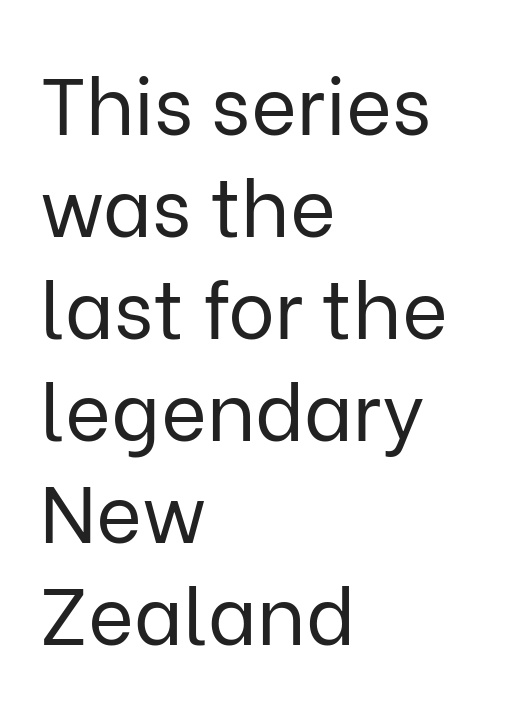
{"serif": "no", "italic": "no", "bold": "no", "weight": "regular", "width": "normal", "stroke_contrast": "low", "x_height": "medium", "monospaced": "no", "underline": "no", "align": "left", "line_spacing": "normal", "line_spacing_ratio": 1.29, "letter_spacing": "normal", "letter_spacing_em": 0.0, "glyph_px": 79}
